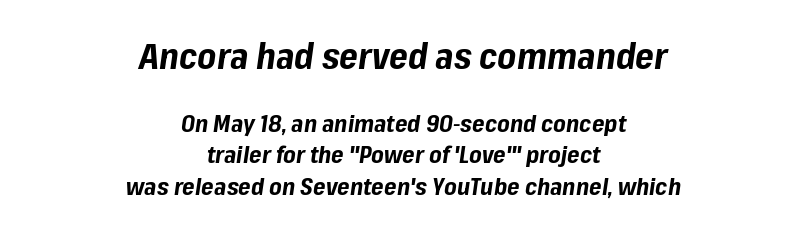
Q: Is the text bold? A: Yes.
Q: Is the text italic (slanted)? A: Yes, it leans right by about 8 degrees.
Q: Is the text underlined? A: No.
Q: How is the paragraph aligned? A: Centered.
Q: Is the spacing between letters normal or unusually wide? A: Normal.
Q: Is the spacing between lines tight, normal or loose? A: Normal.
Q: Which block of text is set in a larger size, the first (top) or the second (bottom)? A: The first (top) one.
Q: Width (condensed, normal, or wide)? A: Normal.
Q: Stroke contrast? A: Low.
Q: x-height? A: Medium.
Q: Monospaced? A: No.
